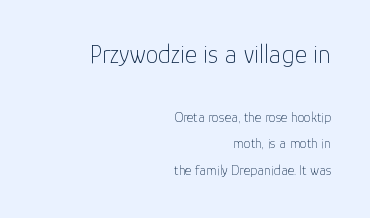
Q: Is the text bold? A: No.
Q: Is the text italic (slanted)? A: No, it is upright.
Q: Is the text underlined? A: No.
Q: How is the paragraph aligned? A: Right-aligned.
Q: Is the spacing between letters normal or unusually wide? A: Normal.
Q: Which block of text is set in a larger size, the first (top) or the second (bottom)? A: The first (top) one.
